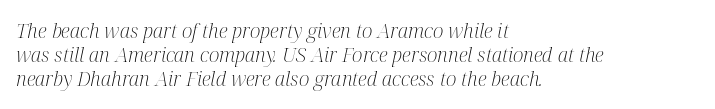
{"italic": "yes", "lean": "right", "slant_degrees": 12, "bold": "no", "underline": "no", "align": "left", "line_spacing_ratio": 1.21, "letter_spacing": "normal", "letter_spacing_em": 0.0, "glyph_px": 20}
